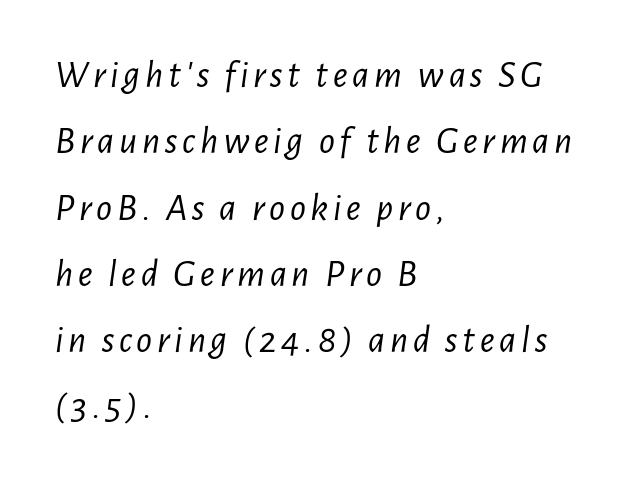
Q: Is the text bold? A: No.
Q: Is the text italic (slanted)? A: Yes, it leans right by about 7 degrees.
Q: Is the text underlined? A: No.
Q: How is the paragraph aligned? A: Left-aligned.
Q: Is the spacing between lines tight, normal or loose? A: Normal.
Q: Width (condensed, normal, or wide)? A: Condensed.
Q: Stroke contrast? A: Low.
Q: x-height? A: Medium.
Q: Monospaced? A: No.
